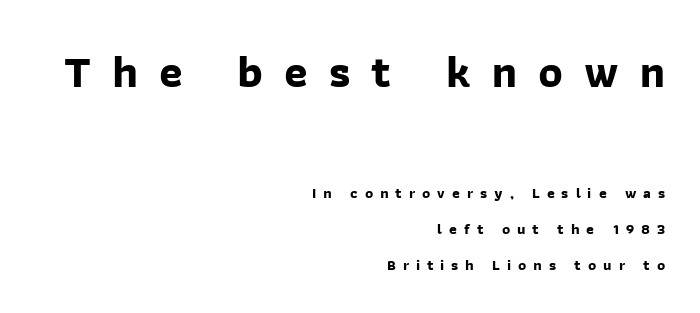
How heavy is the stroke? Heavy — this is a bold. Letter spacing: wide. The glyphs in this specimen are sans serif. The rendering uses natural spacing where letterforms have individual widths. The passage is arranged like a letterhead date or caption credit — flush right.
